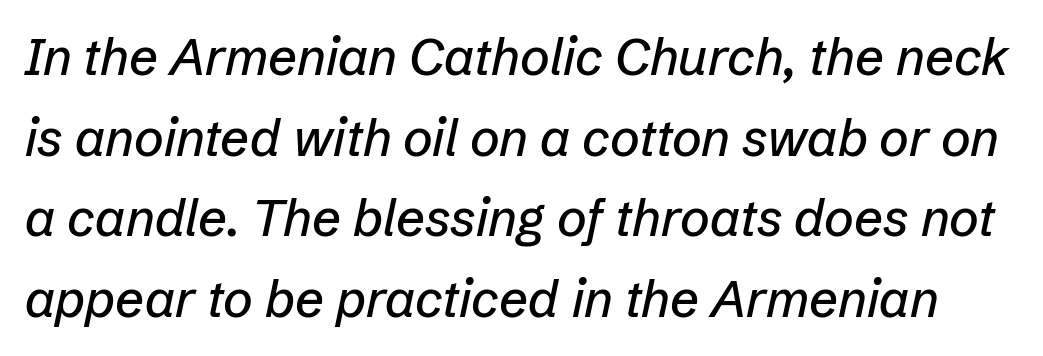
The image shows 51 px text type, italic (leaning right); set normal line spacing (1.58x), normal letter spacing, not underlined; low stroke contrast and a medium x-height.
